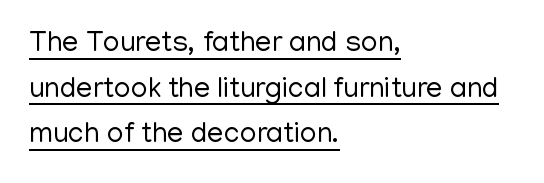
{"serif": "no", "italic": "no", "bold": "no", "weight": "regular", "width": "normal", "stroke_contrast": "low", "x_height": "medium", "monospaced": "no", "underline": "yes", "align": "left", "line_spacing": "normal", "line_spacing_ratio": 1.57, "letter_spacing": "normal", "letter_spacing_em": 0.0, "glyph_px": 29}
